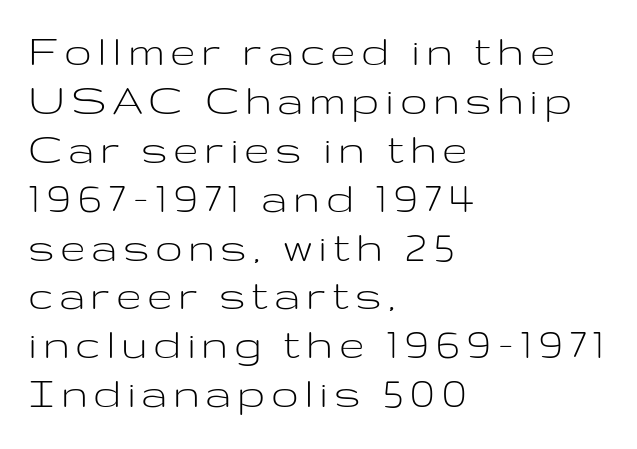
Vertical strokes here are truly vertical. Any mark beneath the type? The region is blank. How would I describe the line gaps? Narrow and economical. Do the characters align in a grid? No, the font is proportional.
